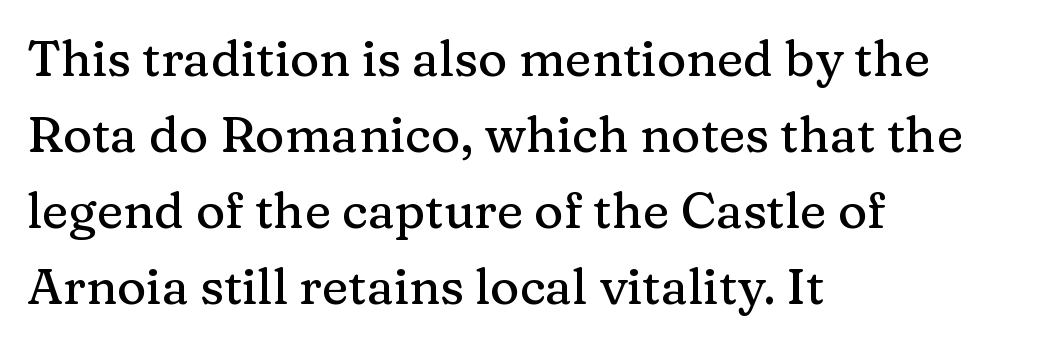
{"serif": "yes", "italic": "no", "width": "normal", "stroke_contrast": "medium", "x_height": "medium", "monospaced": "no", "underline": "no", "align": "left", "line_spacing": "normal", "line_spacing_ratio": 1.52, "letter_spacing": "normal", "letter_spacing_em": 0.0, "glyph_px": 50}
